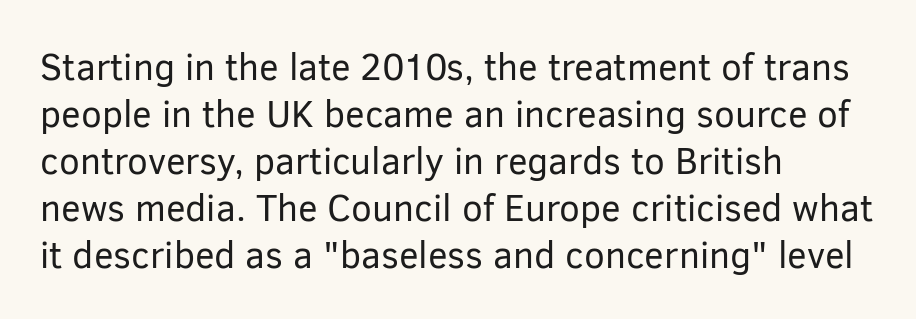
The passage shown is typed in a proportional face where columns would drift. Notice how the stems are strictly vertical — no italics here. The foot of each line stays bare and open. The font is comparable to plain body text, perhaps lighter.
